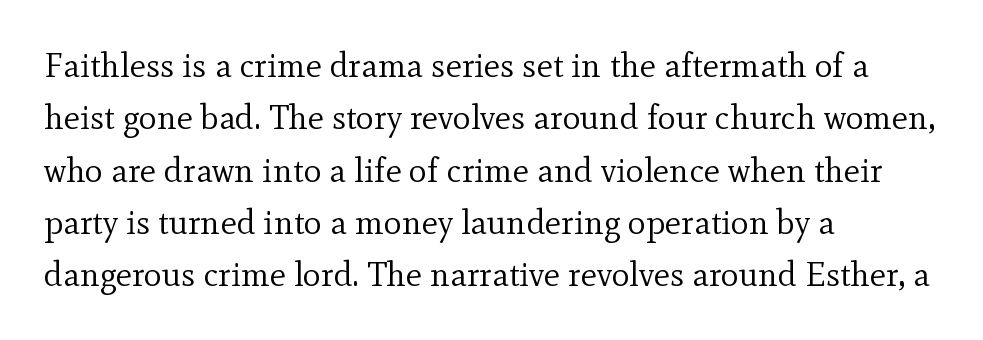
Q: Is the text bold? A: No.
Q: Is the text italic (slanted)? A: No, it is upright.
Q: Is the typeface a serif or a sans-serif typeface? A: Serif.
Q: Is the text underlined? A: No.
Q: How is the paragraph aligned? A: Left-aligned.
Q: Is the spacing between letters normal or unusually wide? A: Normal.
Q: Is the spacing between lines tight, normal or loose? A: Normal.
Q: Width (condensed, normal, or wide)? A: Normal.
Q: x-height? A: Small.
Q: Monospaced? A: No.
